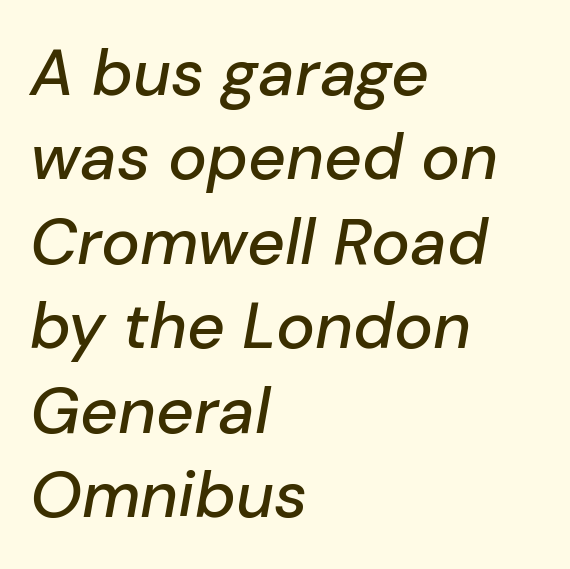
The image shows 65 px text type, italic (leaning right); set left-aligned, normal line spacing (1.3x), normal letter spacing, not underlined; low stroke contrast and a medium x-height.
